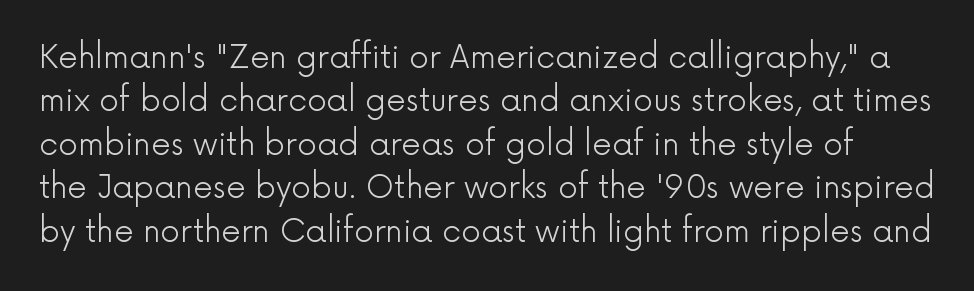
{"serif": "no", "italic": "no", "bold": "no", "weight": "light", "width": "normal", "x_height": "medium", "monospaced": "no", "underline": "no", "line_spacing": "normal", "line_spacing_ratio": 1.4, "letter_spacing": "normal", "letter_spacing_em": 0.0, "glyph_px": 31}
